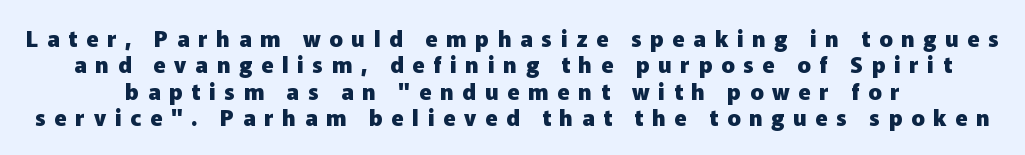
{"italic": "no", "bold": "yes", "underline": "no", "line_spacing_ratio": 1.2, "letter_spacing": "wide", "letter_spacing_em": 0.4, "glyph_px": 22}
